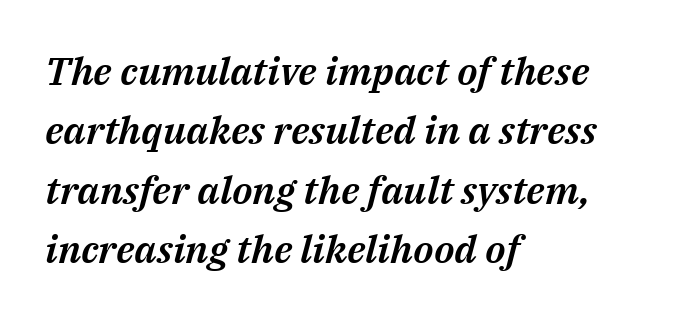
It's the slanting kind of type. One-word summary of the alignment: left. The block of text has a typical density, with ordinary space between rows. Tracking here is standard; glyphs follow each other at the usual distance. Each letter keeps its own natural width here, so spacing adapts to shape. Unmarked baselines from the first word to the last.
